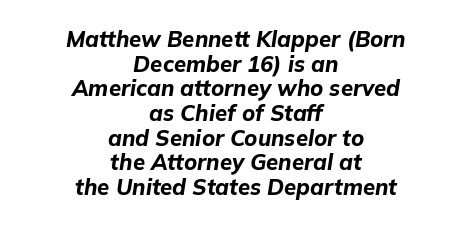
{"italic": "yes", "lean": "right", "slant_degrees": 9, "bold": "yes", "underline": "no", "align": "center", "line_spacing": "tight", "line_spacing_ratio": 1.12, "letter_spacing": "normal", "letter_spacing_em": 0.0, "glyph_px": 22}
